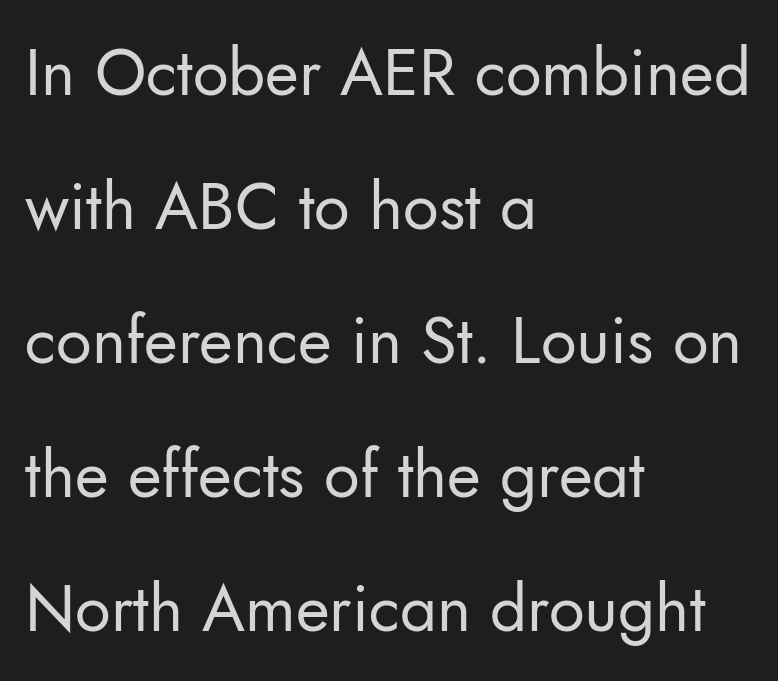
The image shows 65 px regular-weight sans-serif type, upright; set left-aligned, loose line spacing (2.06x), normal letter spacing, not underlined; low stroke contrast and a small x-height.
